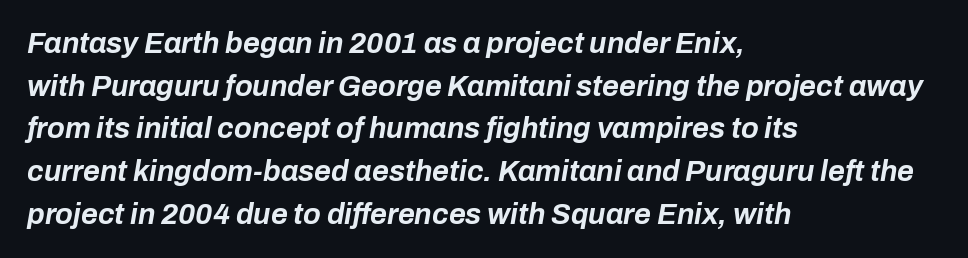
The image shows 29 px bold type, italic (leaning right); set left-aligned, normal line spacing (1.47x), normal letter spacing, not underlined; low stroke contrast and a medium x-height.
